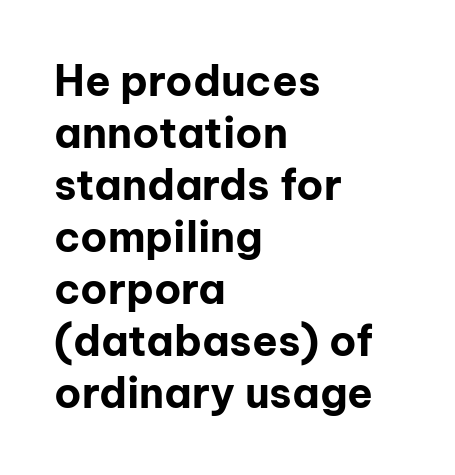
The image shows 42 px bold sans-serif type, upright; set left-aligned, line spacing 1.24x, normal letter spacing, not underlined; low stroke contrast and a medium x-height.
